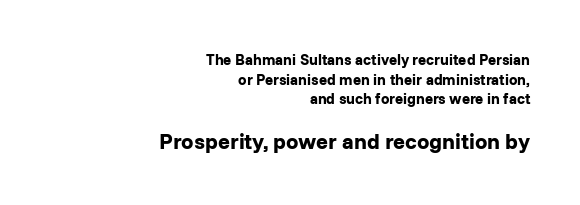
{"italic": "no", "bold": "yes", "underline": "no", "align": "right", "line_spacing": "normal", "line_spacing_ratio": 1.31, "letter_spacing": "normal", "letter_spacing_em": 0.0, "larger_block": "second", "size_ratio": 1.47, "glyph_px": 22}
